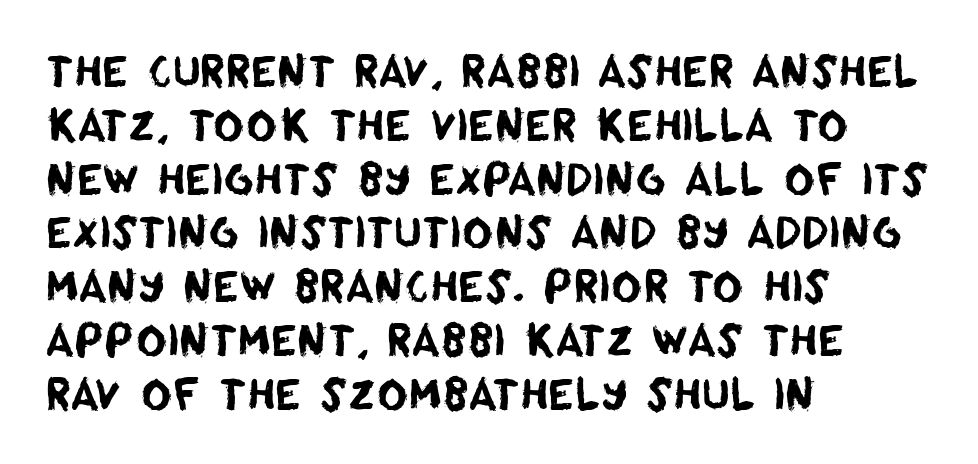
The image shows 42 px sans-serif type; set left-aligned, normal line spacing (1.28x), normal letter spacing, not underlined; low stroke contrast and a large x-height.
